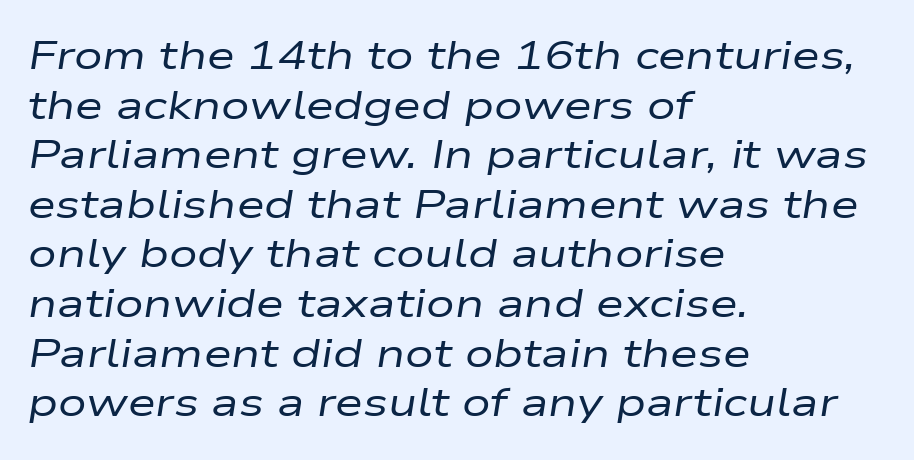
The text block is weighted toward the left margin, trailing off unevenly rightward. There is no visible air inserted between adjacent glyphs. Think of a printed novel: that variable character pitch is what you see here. Words float on clear page, feet unadorned. The font is comparable to plain body text, perhaps lighter. Italic: yes, the glyphs are oblique.
